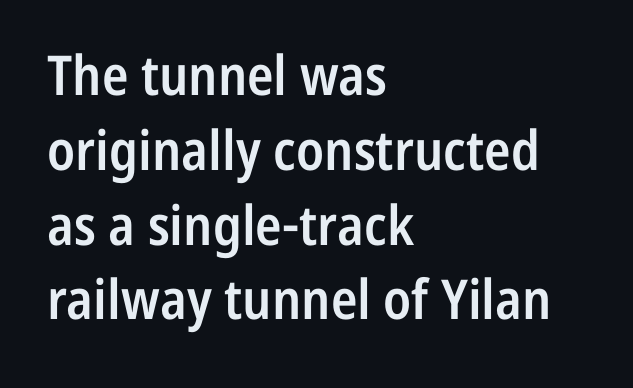
Q: Is the text bold? A: Semi-bold.
Q: Is the text italic (slanted)? A: No, it is upright.
Q: Is the typeface a serif or a sans-serif typeface? A: Sans-serif.
Q: Is the text underlined? A: No.
Q: How is the paragraph aligned? A: Left-aligned.
Q: Is the spacing between letters normal or unusually wide? A: Normal.
Q: Is the spacing between lines tight, normal or loose? A: Normal.
Q: Width (condensed, normal, or wide)? A: Condensed.
Q: Stroke contrast? A: Low.
Q: x-height? A: Medium.
Q: Monospaced? A: No.
